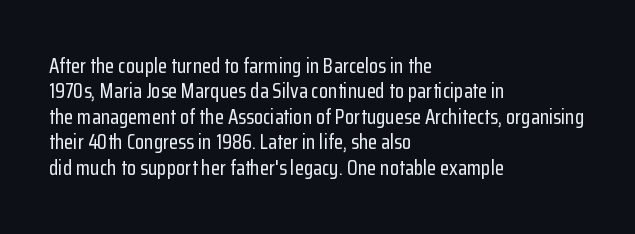
The image shows 21 px text type, upright; set left-aligned, line spacing 1.21x, normal letter spacing, not underlined.
